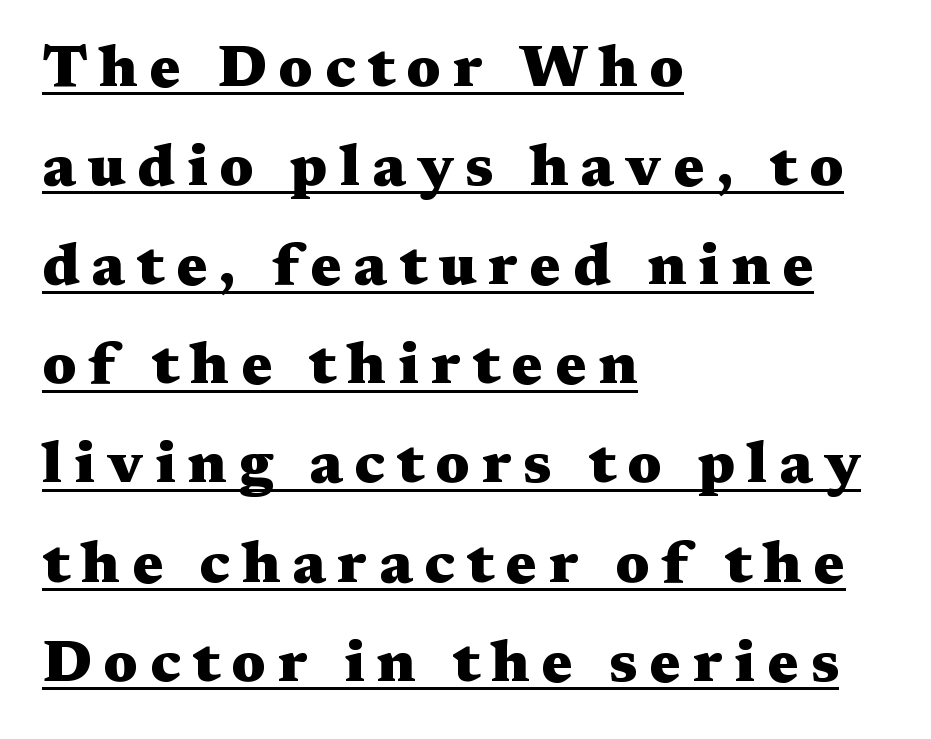
Q: Is the text bold? A: Yes.
Q: Is the text italic (slanted)? A: No, it is upright.
Q: Is the typeface a serif or a sans-serif typeface? A: Serif.
Q: Is the text underlined? A: Yes.
Q: How is the paragraph aligned? A: Left-aligned.
Q: Is the spacing between letters normal or unusually wide? A: Unusually wide.
Q: Is the spacing between lines tight, normal or loose? A: Normal.
Q: Width (condensed, normal, or wide)? A: Wide.
Q: Stroke contrast? A: Medium.
Q: x-height? A: Medium.
Q: Monospaced? A: No.
